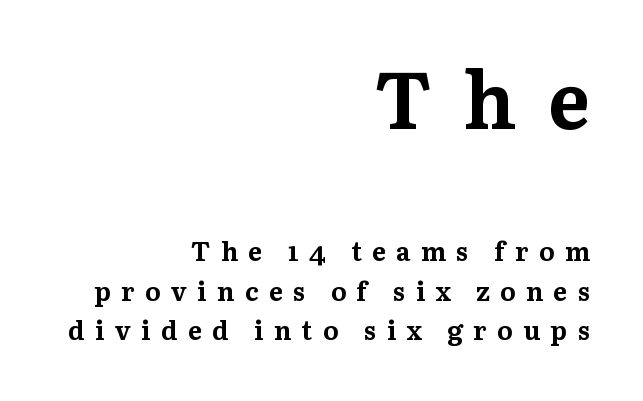
A typesetter would call this heavily tracked-out type. Each row of text sits above clean, open space. Every letter is thick-stroked: bold, no question. Type size steps down from the first block to the second. Is this a fixed-width face? No — the glyphs have proportional, varying widths.
